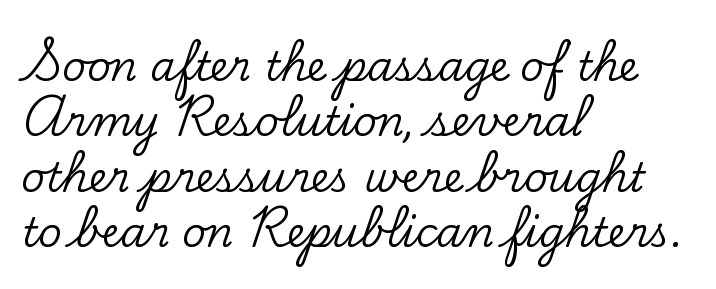
Reading down the block, your eye returns to a fixed left position each line. Each letter keeps its own natural width here, so spacing adapts to shape. Classification — serif. The words here are not underlined.
